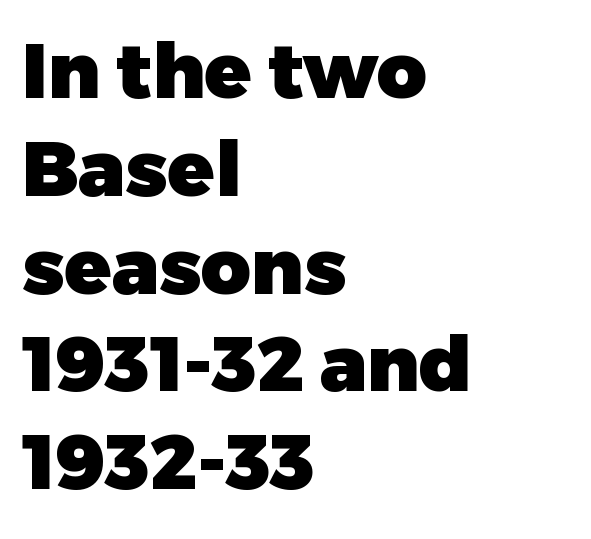
Q: Is the text bold? A: Yes.
Q: Is the text italic (slanted)? A: No, it is upright.
Q: Is the typeface a serif or a sans-serif typeface? A: Sans-serif.
Q: Is the text underlined? A: No.
Q: How is the paragraph aligned? A: Left-aligned.
Q: Is the spacing between letters normal or unusually wide? A: Normal.
Q: Is the spacing between lines tight, normal or loose? A: Normal.
Q: Width (condensed, normal, or wide)? A: Normal.
Q: Stroke contrast? A: Low.
Q: x-height? A: Medium.
Q: Monospaced? A: No.
